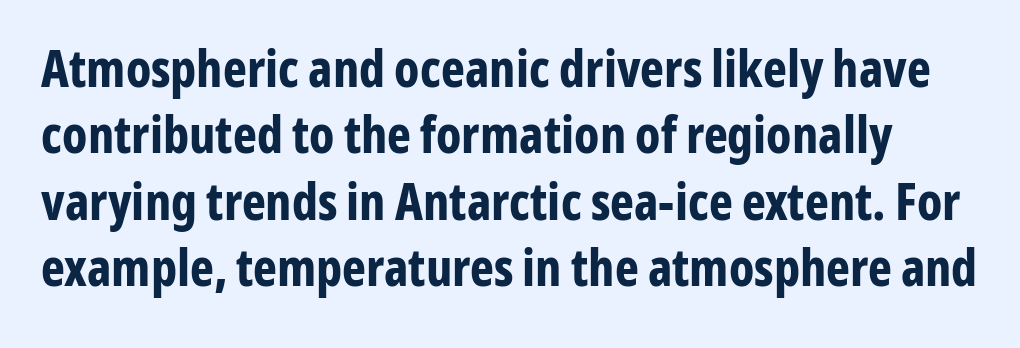
Q: Is the text bold? A: Yes.
Q: Is the text italic (slanted)? A: No, it is upright.
Q: Is the typeface a serif or a sans-serif typeface? A: Sans-serif.
Q: Is the text underlined? A: No.
Q: Is the spacing between letters normal or unusually wide? A: Normal.
Q: Is the spacing between lines tight, normal or loose? A: Normal.
Q: Width (condensed, normal, or wide)? A: Condensed.
Q: Stroke contrast? A: Low.
Q: x-height? A: Medium.
Q: Monospaced? A: No.
